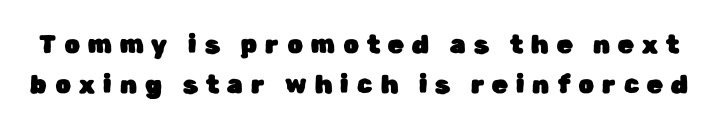
Q: Is the text italic (slanted)? A: No, it is upright.
Q: Is the text underlined? A: No.
Q: Is the spacing between letters normal or unusually wide? A: Unusually wide.
Q: Is the spacing between lines tight, normal or loose? A: Normal.
